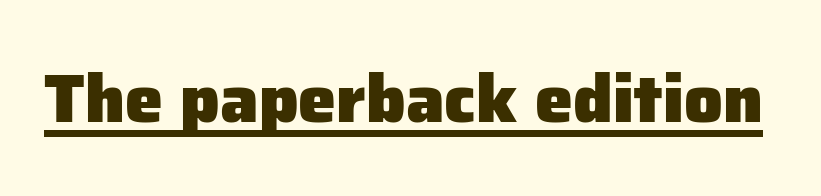
The image shows 68 px heavy sans-serif type, upright; set normal letter spacing, underlined; low stroke contrast and a medium x-height.
